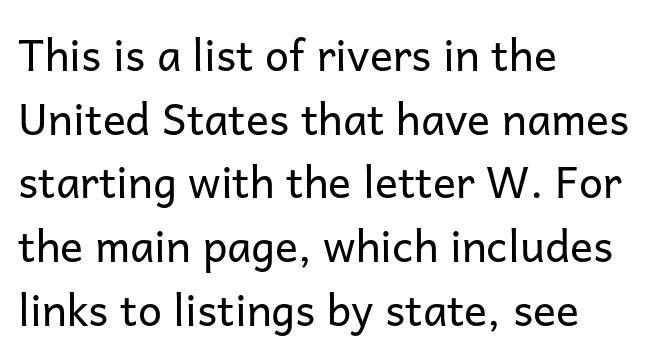
Q: Is the text bold? A: No.
Q: Is the text italic (slanted)? A: No, it is upright.
Q: Is the typeface a serif or a sans-serif typeface? A: Sans-serif.
Q: Is the text underlined? A: No.
Q: How is the paragraph aligned? A: Left-aligned.
Q: Is the spacing between letters normal or unusually wide? A: Normal.
Q: Is the spacing between lines tight, normal or loose? A: Normal.
Q: Width (condensed, normal, or wide)? A: Normal.
Q: Stroke contrast? A: Low.
Q: x-height? A: Medium.
Q: Monospaced? A: No.
